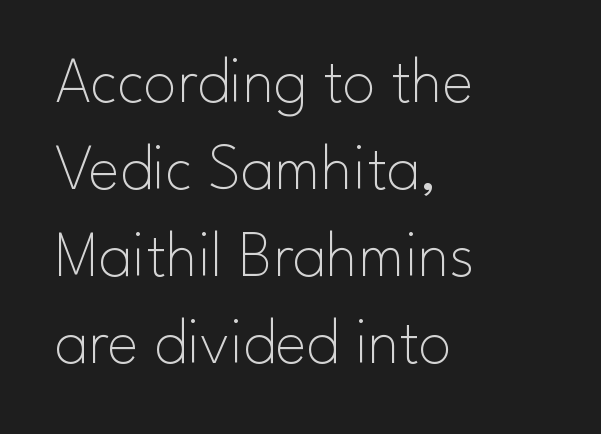
{"serif": "no", "italic": "no", "bold": "no", "weight": "thin", "width": "normal", "stroke_contrast": "low", "x_height": "small", "monospaced": "no", "underline": "no", "align": "left", "line_spacing": "normal", "line_spacing_ratio": 1.32, "letter_spacing": "normal", "letter_spacing_em": 0.0, "glyph_px": 66}
